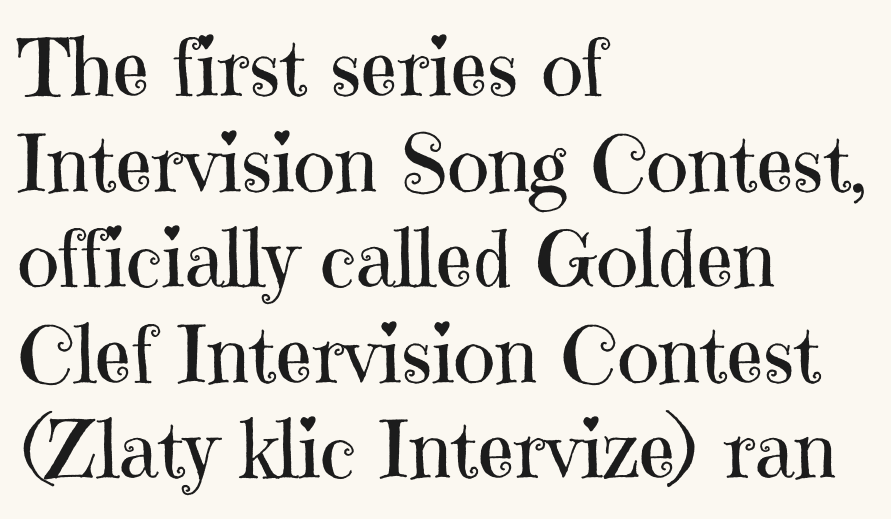
{"serif": "yes", "italic": "no", "bold": "no", "weight": "regular", "width": "normal", "stroke_contrast": "high", "x_height": "medium", "monospaced": "no", "underline": "no", "align": "left", "line_spacing_ratio": 1.21, "letter_spacing": "normal", "letter_spacing_em": 0.0, "glyph_px": 79}
